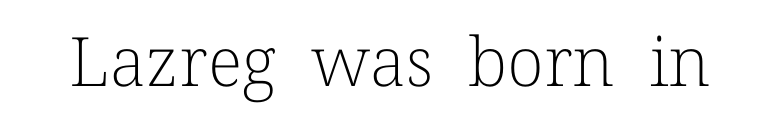
{"serif": "yes", "italic": "no", "bold": "no", "weight": "light", "width": "normal", "stroke_contrast": "low", "x_height": "medium", "monospaced": "no", "underline": "no", "letter_spacing": "normal", "letter_spacing_em": 0.0, "glyph_px": 68}
